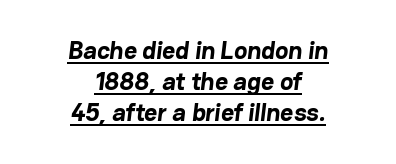
{"bold": "yes", "underline": "yes", "align": "center", "line_spacing": "normal", "line_spacing_ratio": 1.25, "letter_spacing": "normal", "letter_spacing_em": 0.0, "glyph_px": 25}
